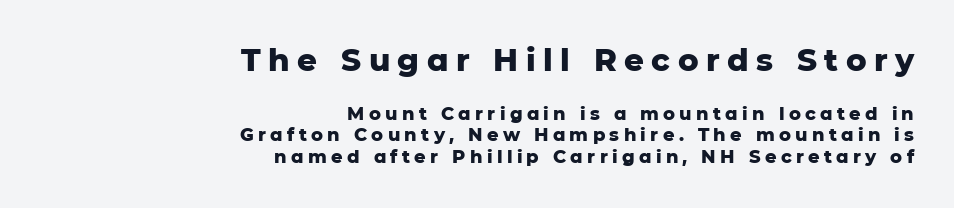
Q: Is the text bold? A: Yes.
Q: Is the text italic (slanted)? A: No, it is upright.
Q: Is the typeface a serif or a sans-serif typeface? A: Sans-serif.
Q: Is the text underlined? A: No.
Q: How is the paragraph aligned? A: Right-aligned.
Q: Is the spacing between letters normal or unusually wide? A: Unusually wide.
Q: Which block of text is set in a larger size, the first (top) or the second (bottom)? A: The first (top) one.
Q: Width (condensed, normal, or wide)? A: Normal.
Q: Stroke contrast? A: Low.
Q: x-height? A: Medium.
Q: Monospaced? A: No.
